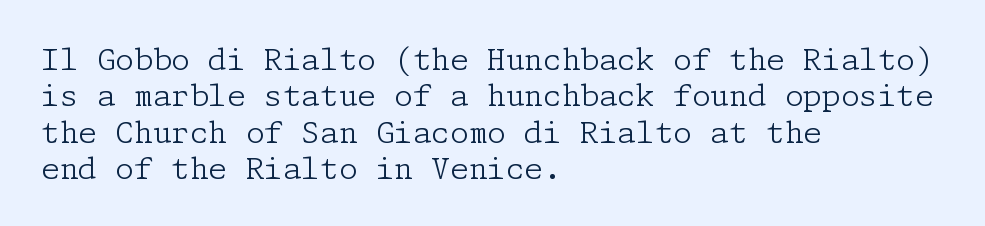
The image shows 30 px light serif type, upright; set left-aligned, line spacing 1.21x, normal letter spacing, not underlined; low stroke contrast and a medium x-height.
